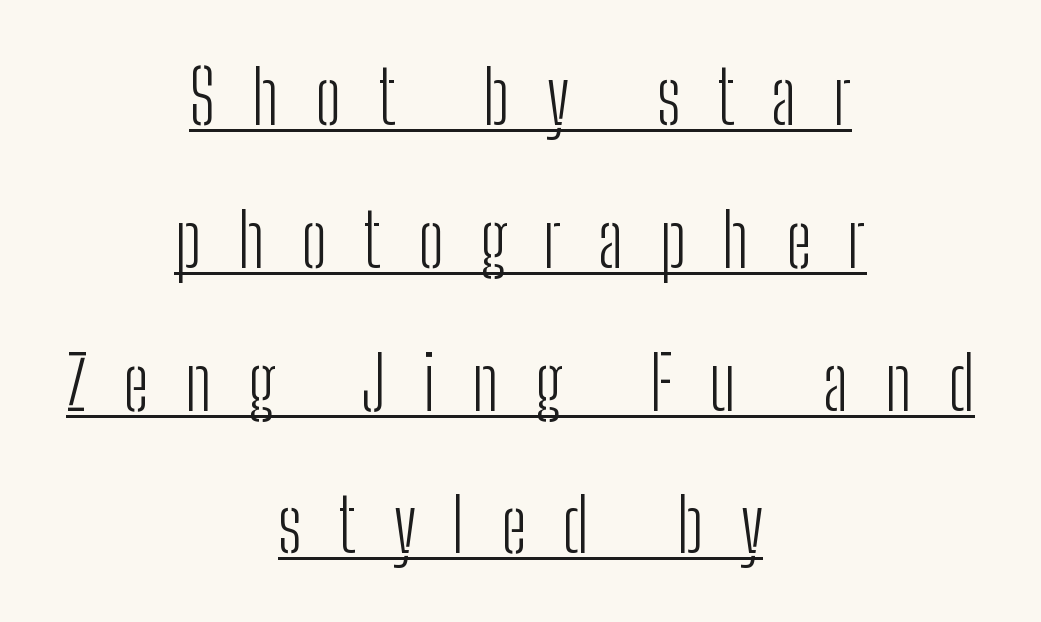
Does the leading feel generous? Absolutely, it's lavish. Is there any slant? The stems are plumb. The glyphs are accompanied by a horizontal stroke just below them. Display-style spreading of the glyphs; the letterfit is very open. Both edges are ragged and mirror each other, which tells us the setting is centered. Classification — sans serif.
